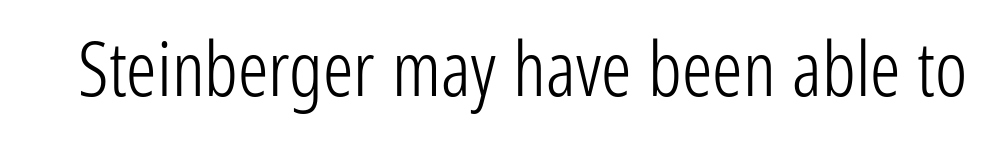
Q: Is the text bold? A: No.
Q: Is the text italic (slanted)? A: No, it is upright.
Q: Is the typeface a serif or a sans-serif typeface? A: Sans-serif.
Q: Is the text underlined? A: No.
Q: Is the spacing between letters normal or unusually wide? A: Normal.
Q: Width (condensed, normal, or wide)? A: Condensed.
Q: Stroke contrast? A: Low.
Q: x-height? A: Medium.
Q: Monospaced? A: No.
